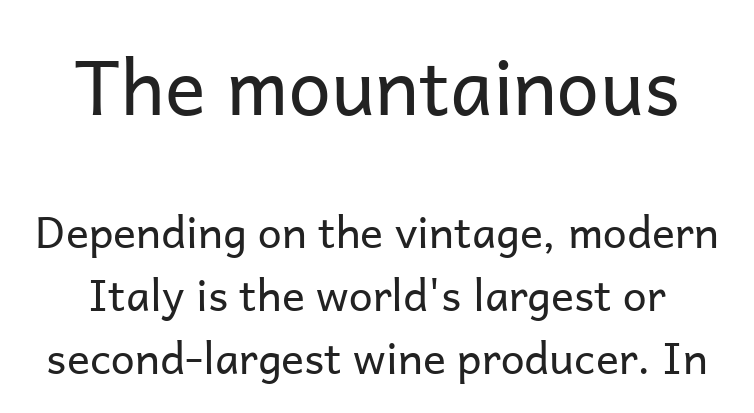
{"serif": "no", "italic": "no", "bold": "no", "weight": "regular", "width": "normal", "stroke_contrast": "low", "x_height": "medium", "monospaced": "no", "underline": "no", "line_spacing": "normal", "line_spacing_ratio": 1.47, "letter_spacing": "normal", "letter_spacing_em": 0.0, "larger_block": "first", "size_ratio": 1.77, "glyph_px": 76}
